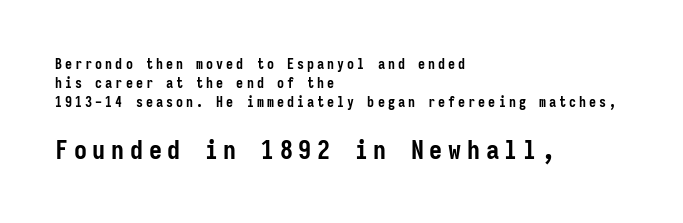
{"italic": "no", "bold": "yes", "underline": "no", "align": "left", "line_spacing": "normal", "line_spacing_ratio": 1.37, "letter_spacing": "wide", "letter_spacing_em": 0.22, "larger_block": "second", "size_ratio": 1.86, "glyph_px": 26}
